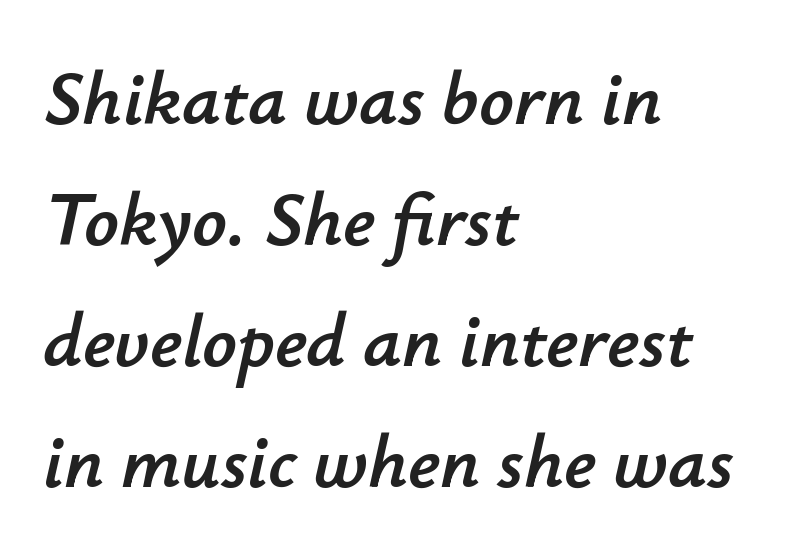
Yep, that's italic — everything's leaning. Regarding leading, the lines here are spaced in the standard way. A clean baseline with only descenders dipping below it. This sample has the flowing, uneven cadence of proportional lettering. You could call the tracking neutral — neither tight nor loose. Layout note: lines flush left.
